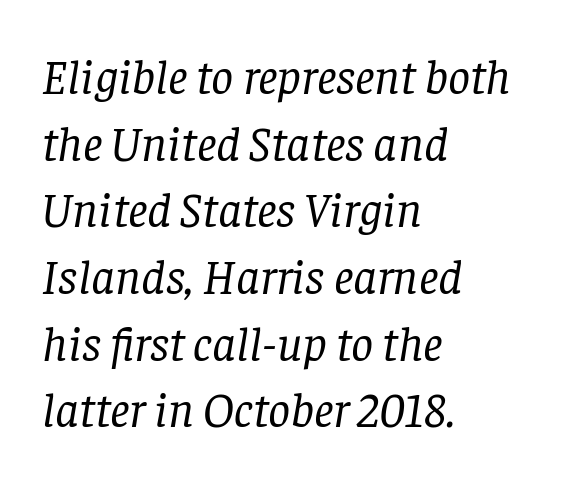
The image shows 49 px regular-weight serif type, italic (leaning right); set left-aligned, normal line spacing (1.36x), normal letter spacing, not underlined; low stroke contrast and a large x-height.
